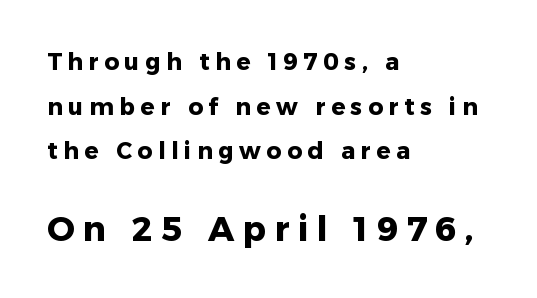
{"serif": "no", "italic": "no", "bold": "yes", "weight": "heavy", "width": "normal", "stroke_contrast": "low", "x_height": "medium", "monospaced": "no", "underline": "no", "align": "left", "line_spacing": "loose", "line_spacing_ratio": 1.94, "letter_spacing": "wide", "letter_spacing_em": 0.25, "larger_block": "second", "size_ratio": 1.48, "glyph_px": 34}
